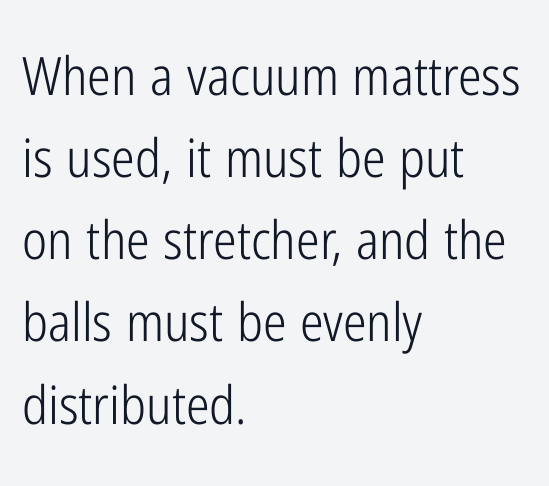
Style check: upright. The compositor pushed each line to the left boundary. Each letter keeps its own natural width here, so spacing adapts to shape. Font category for this specimen: sans-serif.
